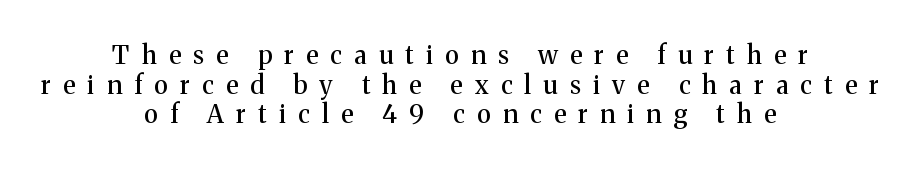
The image shows 25 px text type, upright; set centered, line spacing 1.19x, unusually wide letter spacing (+0.49 em), not underlined.
